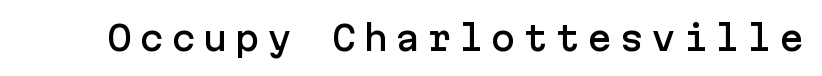
{"serif": "no", "italic": "no", "width": "normal", "stroke_contrast": "low", "x_height": "medium", "underline": "no", "letter_spacing": "wide", "letter_spacing_em": 0.22, "glyph_px": 33}
